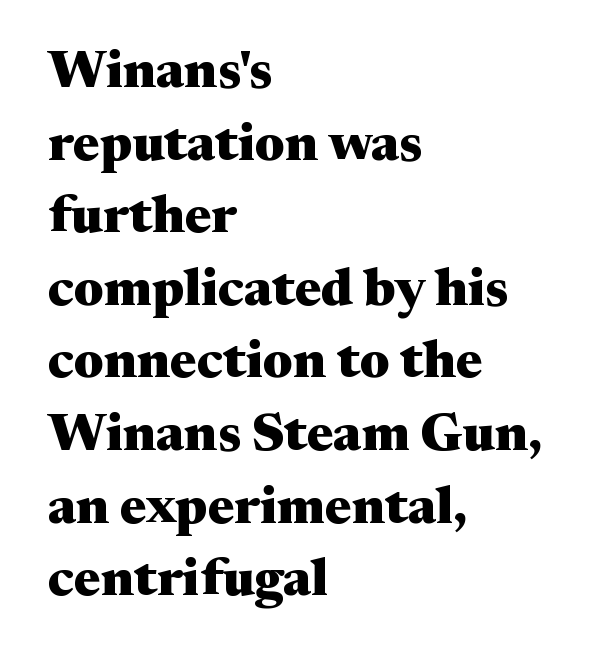
Q: Is the text bold? A: Yes.
Q: Is the text italic (slanted)? A: No, it is upright.
Q: Is the typeface a serif or a sans-serif typeface? A: Serif.
Q: Is the text underlined? A: No.
Q: How is the paragraph aligned? A: Left-aligned.
Q: Is the spacing between letters normal or unusually wide? A: Normal.
Q: Is the spacing between lines tight, normal or loose? A: Normal.
Q: Width (condensed, normal, or wide)? A: Wide.
Q: Stroke contrast? A: Medium.
Q: x-height? A: Medium.
Q: Monospaced? A: No.
